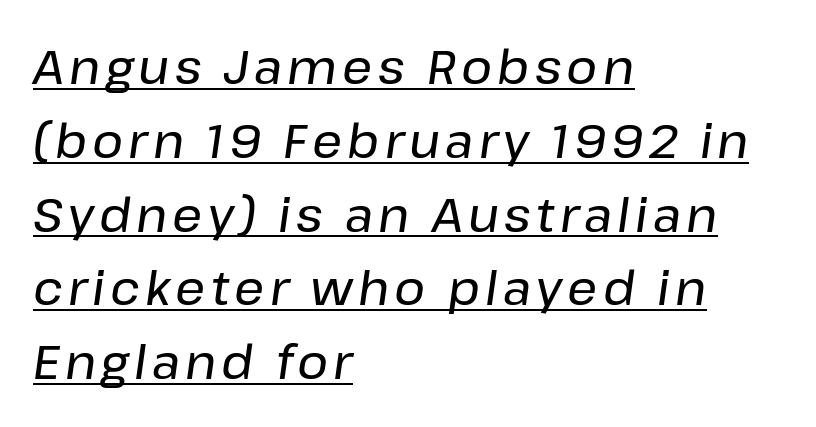
Every word sits above its own underline. The paragraph has a hard left edge and a soft right edge. These lines were composed using italics. Is this a fixed-width face? No — the glyphs have proportional, varying widths. Interline gaps are of average width in this sample.
